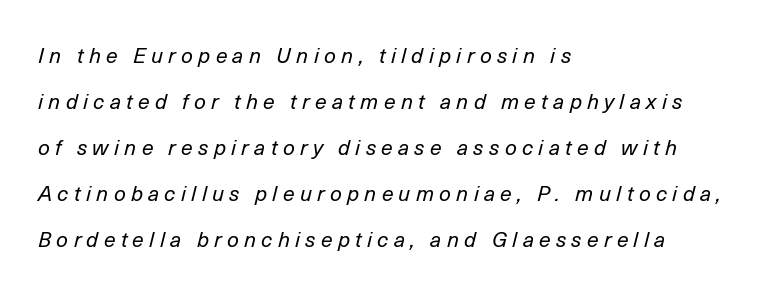
{"italic": "yes", "lean": "right", "slant_degrees": 14, "bold": "no", "underline": "no", "align": "left", "line_spacing": "loose", "line_spacing_ratio": 2.19, "letter_spacing": "wide", "letter_spacing_em": 0.25, "glyph_px": 21}
